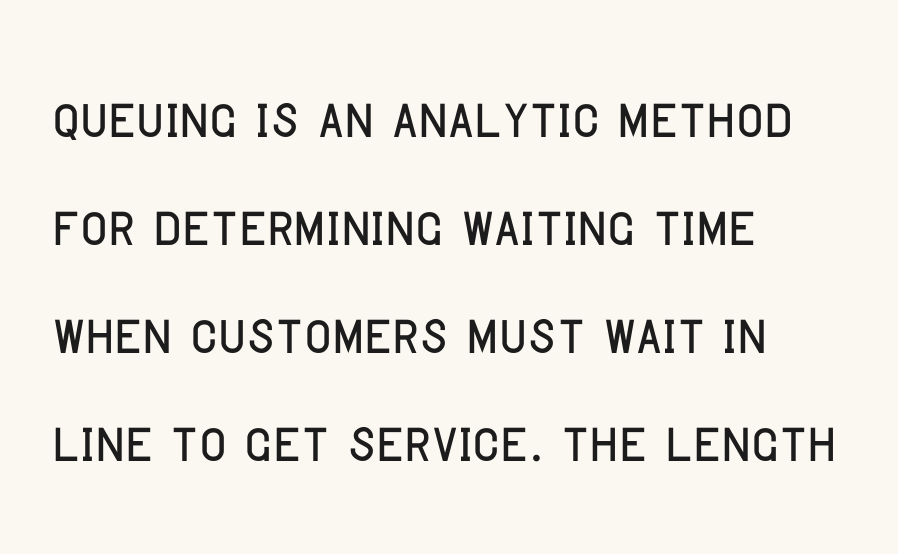
{"serif": "no", "italic": "no", "width": "condensed", "stroke_contrast": "low", "x_height": "large", "monospaced": "no", "underline": "no", "align": "left", "line_spacing": "normal", "line_spacing_ratio": 1.46, "letter_spacing": "normal", "letter_spacing_em": 0.0, "glyph_px": 74}
